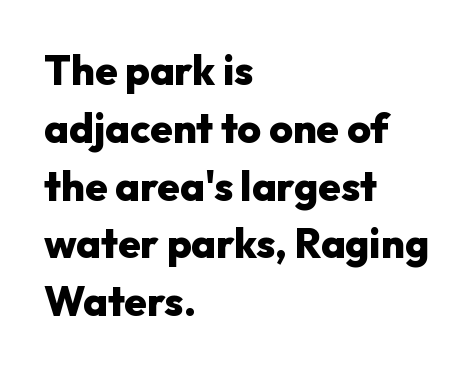
Q: Is the text bold? A: Yes.
Q: Is the text italic (slanted)? A: No, it is upright.
Q: Is the typeface a serif or a sans-serif typeface? A: Sans-serif.
Q: Is the text underlined? A: No.
Q: How is the paragraph aligned? A: Left-aligned.
Q: Is the spacing between letters normal or unusually wide? A: Normal.
Q: Is the spacing between lines tight, normal or loose? A: Normal.
Q: Width (condensed, normal, or wide)? A: Normal.
Q: Stroke contrast? A: Low.
Q: x-height? A: Medium.
Q: Monospaced? A: No.
